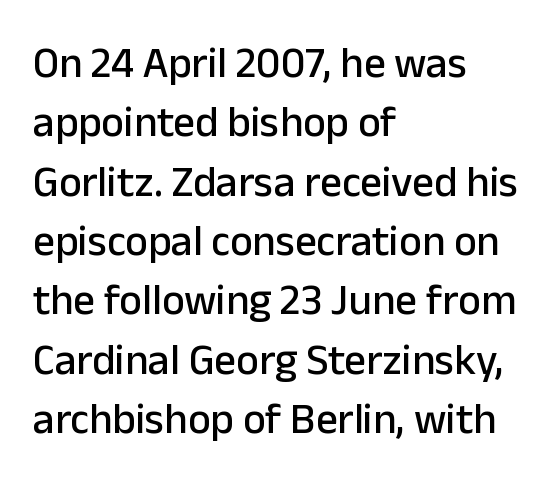
{"serif": "no", "italic": "no", "width": "normal", "stroke_contrast": "low", "x_height": "medium", "monospaced": "no", "underline": "no", "align": "left", "line_spacing": "normal", "line_spacing_ratio": 1.38, "letter_spacing": "normal", "letter_spacing_em": 0.0, "glyph_px": 43}
